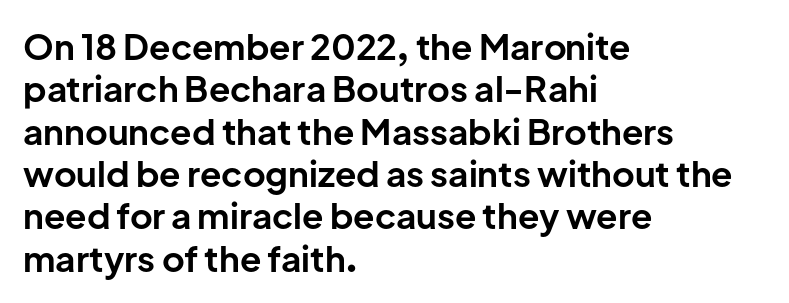
{"serif": "no", "italic": "no", "bold": "yes", "weight": "bold", "width": "normal", "stroke_contrast": "low", "x_height": "medium", "monospaced": "no", "underline": "no", "align": "left", "line_spacing_ratio": 1.21, "letter_spacing": "normal", "letter_spacing_em": 0.0, "glyph_px": 35}
